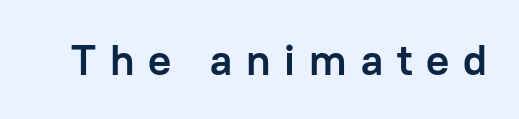
{"serif": "no", "italic": "no", "bold": "yes", "weight": "semibold", "width": "normal", "stroke_contrast": "low", "x_height": "medium", "monospaced": "no", "underline": "no", "letter_spacing": "wide", "letter_spacing_em": 0.32, "glyph_px": 43}
